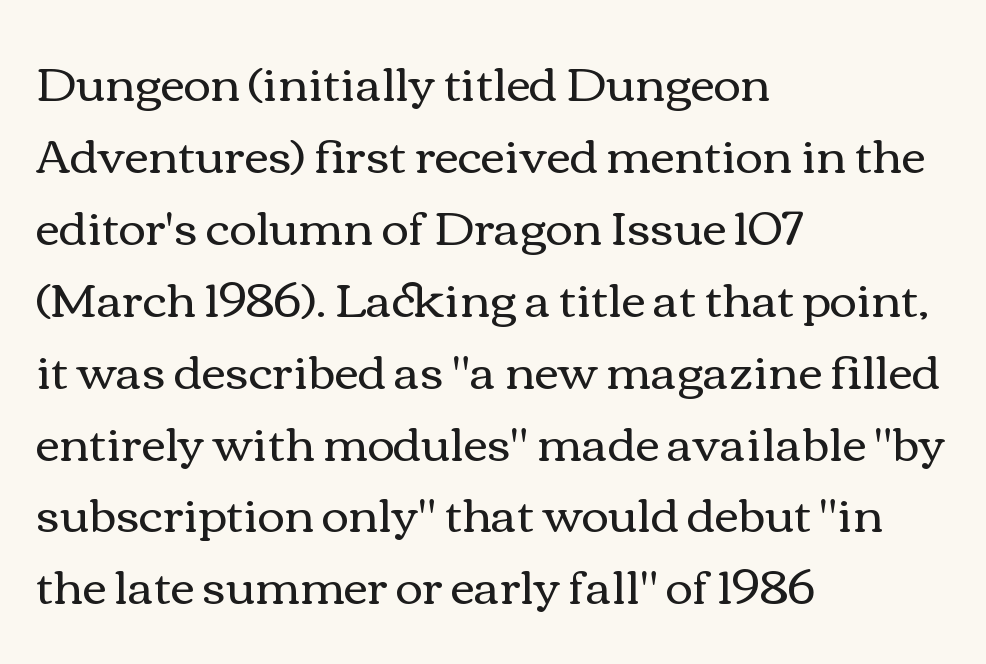
{"italic": "no", "bold": "no", "weight": "regular", "width": "wide", "stroke_contrast": "medium", "x_height": "medium", "monospaced": "no", "underline": "no", "align": "left", "line_spacing": "normal", "line_spacing_ratio": 1.53, "letter_spacing": "normal", "letter_spacing_em": 0.0, "glyph_px": 47}
